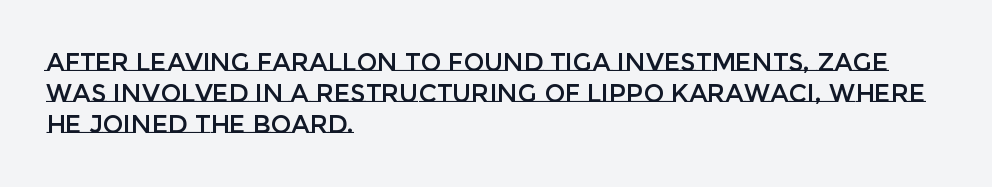
Q: Is the text italic (slanted)? A: No, it is upright.
Q: Is the text underlined? A: No.
Q: How is the paragraph aligned? A: Left-aligned.
Q: Is the spacing between letters normal or unusually wide? A: Normal.
Q: Is the spacing between lines tight, normal or loose? A: Normal.
